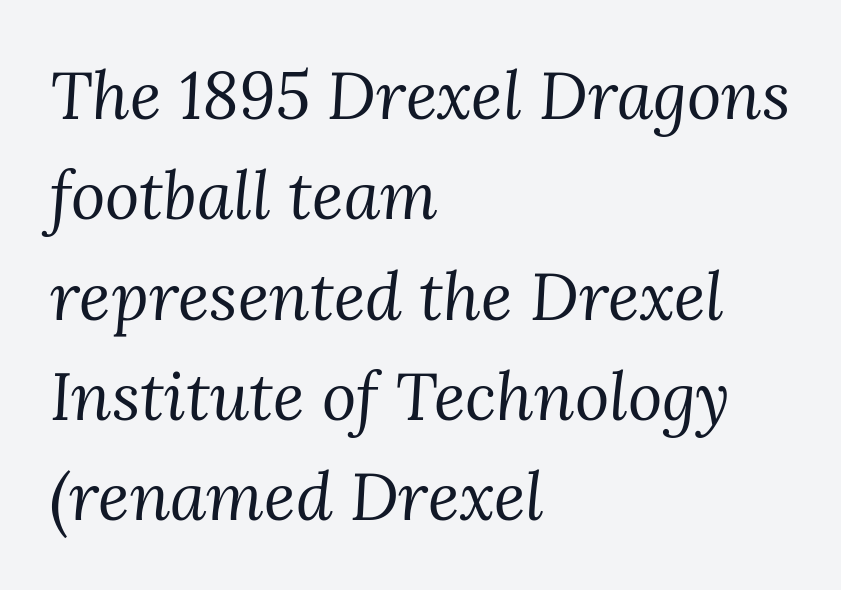
The image shows 66 px regular-weight serif type, italic (leaning right); set left-aligned, normal line spacing (1.52x), normal letter spacing, not underlined; medium stroke contrast and a medium x-height.
